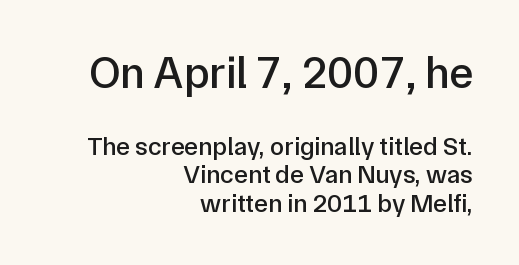
Q: Is the text italic (slanted)? A: No, it is upright.
Q: Is the typeface a serif or a sans-serif typeface? A: Sans-serif.
Q: Is the text underlined? A: No.
Q: How is the paragraph aligned? A: Right-aligned.
Q: Is the spacing between letters normal or unusually wide? A: Normal.
Q: Is the spacing between lines tight, normal or loose? A: Tight.
Q: Which block of text is set in a larger size, the first (top) or the second (bottom)? A: The first (top) one.
Q: Width (condensed, normal, or wide)? A: Normal.
Q: Stroke contrast? A: Low.
Q: x-height? A: Medium.
Q: Monospaced? A: No.
